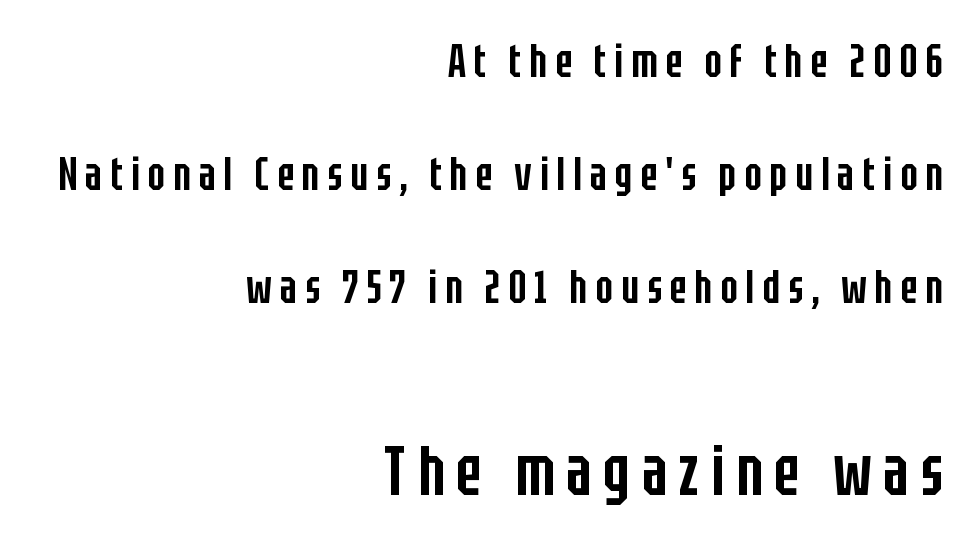
The image shows 69 px semibold, condensed sans-serif type, upright; set right-aligned, loose line spacing (2.46x), not underlined; the second (bottom) block is 1.5x larger; low stroke contrast and a large x-height.
